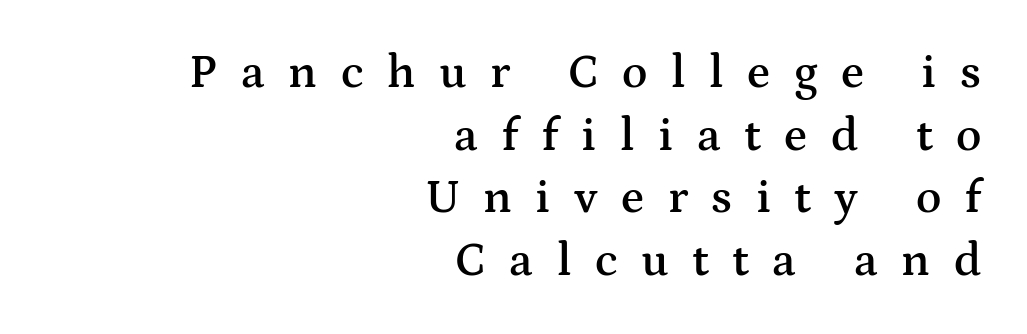
The image shows 47 px semibold, wide serif type, upright; set right-aligned, normal line spacing (1.33x), unusually wide letter spacing (+0.5 em), not underlined; medium stroke contrast and a medium x-height.
